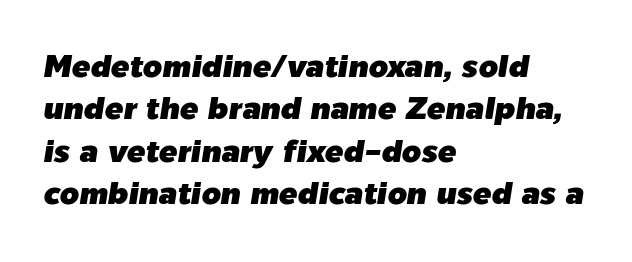
The image shows 31 px text type, italic (leaning right); set left-aligned, normal line spacing (1.37x), normal letter spacing, not underlined; low stroke contrast and a medium x-height.
